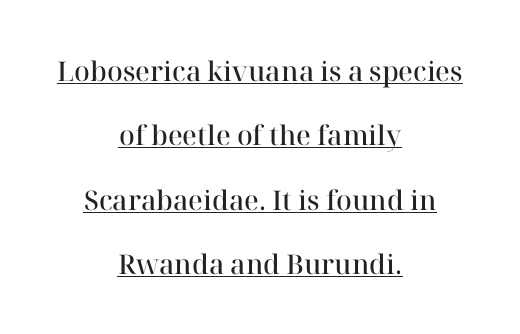
A typesetter would call this zero additional tracking. Typeset on center — no edge is straight. In designer terms, the underline attribute is active on this setting. Style check: upright. This sample trades compactness for vertical openness between lines. Typographic density is moderately raised because the face is semibold.
